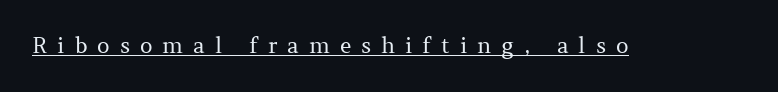
Q: Is the text bold? A: No.
Q: Is the text italic (slanted)? A: No, it is upright.
Q: Is the text underlined? A: Yes.
Q: Is the spacing between letters normal or unusually wide? A: Unusually wide.
